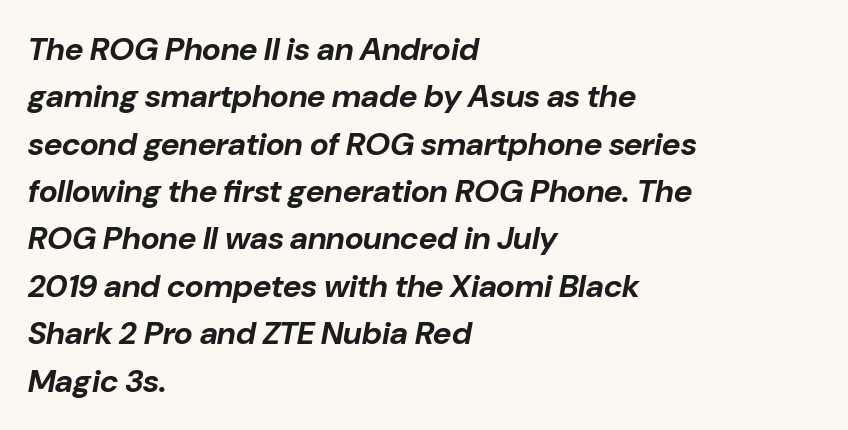
The image shows 32 px bold type, italic (leaning right); set left-aligned, normal line spacing (1.48x), normal letter spacing, not underlined; low stroke contrast and a medium x-height.
